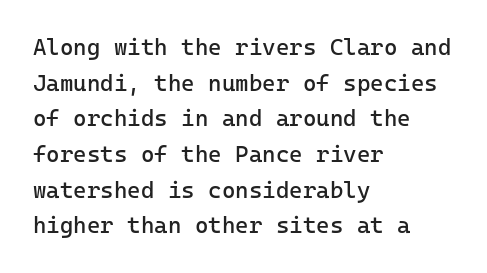
Baseline-to-baseline distance is the conventional proportion of letter height. The passage is arranged the way most books set body copy — flush left. The glyphs are unaccompanied by any horizontal stroke below them. The gaps between neighbouring characters are ordinary and unremarkable.
